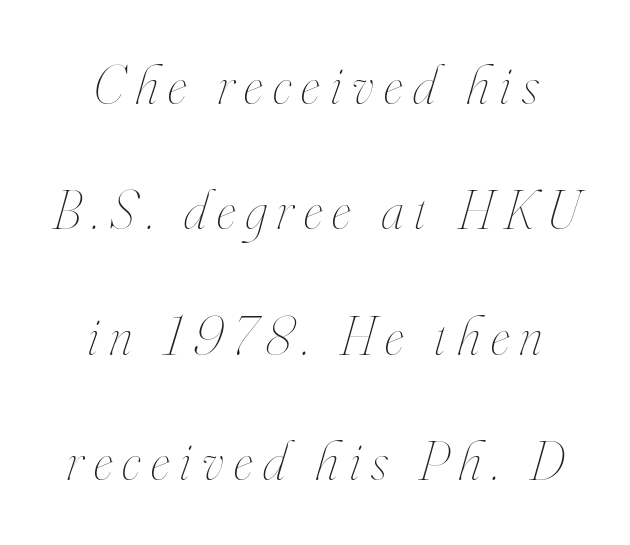
{"italic": "yes", "lean": "right", "slant_degrees": 16, "bold": "no", "weight": "thin", "width": "condensed", "stroke_contrast": "high", "x_height": "small", "monospaced": "no", "underline": "no", "line_spacing": "loose", "line_spacing_ratio": 2.24, "glyph_px": 56}
